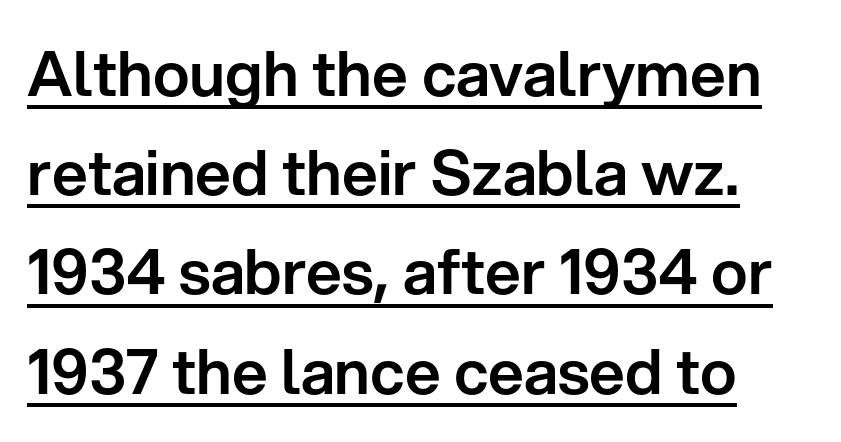
{"serif": "no", "italic": "no", "width": "normal", "stroke_contrast": "low", "x_height": "medium", "monospaced": "no", "underline": "yes", "line_spacing": "normal", "line_spacing_ratio": 1.6, "letter_spacing": "normal", "letter_spacing_em": 0.0, "glyph_px": 62}
